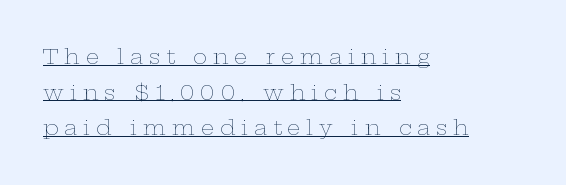
One-word summary of the alignment: left. The words here are underlined. The strokes are not fattened; the text isn't bold. Line spacing here is normal. This is roman type, the default non-slanted kind. A typesetter would call this heavily tracked-out type.
